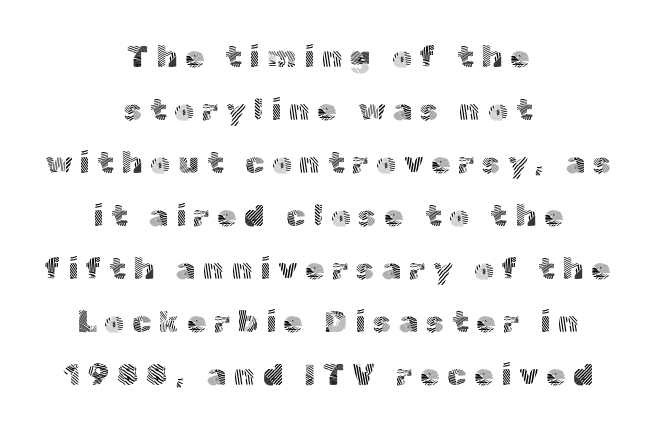
The image shows 31 px light sans-serif type, upright; set centered, line spacing 1.71x, unusually wide letter spacing (+0.25 em), not underlined; a medium x-height.
